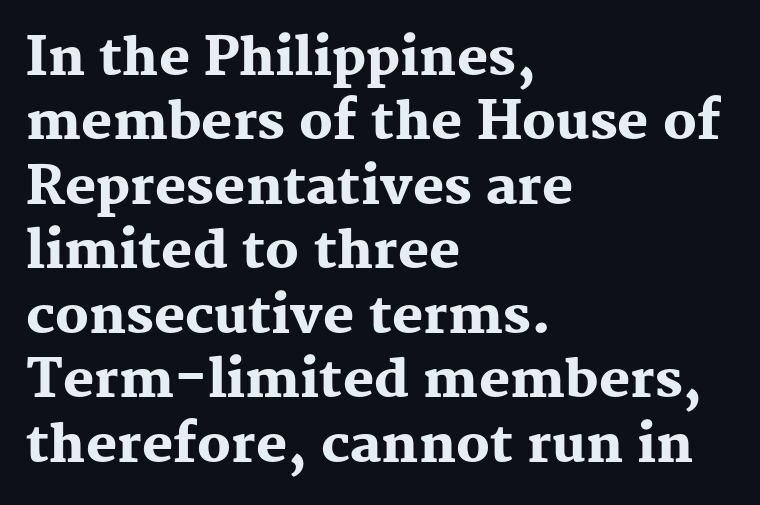
The image shows 52 px heavy serif type, upright; set left-aligned, line spacing 1.24x, normal letter spacing, not underlined; medium stroke contrast and a medium x-height.
